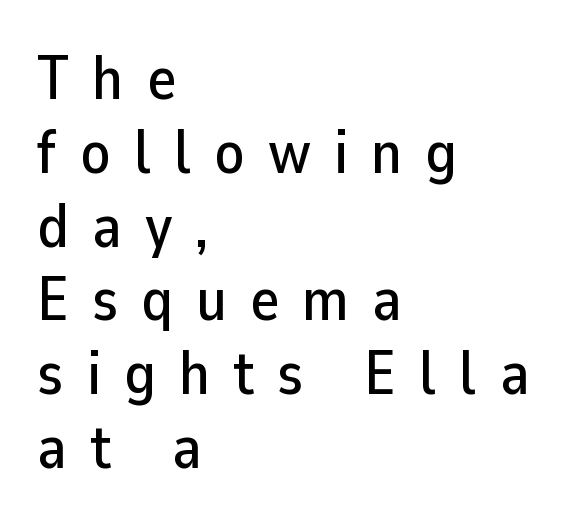
Italic? Not at all — the glyphs are vertical. The characters display no serif detailing; their extremities are plain. This rendering features lettering with no underline. These lines stack with their left ends in a neat column.
